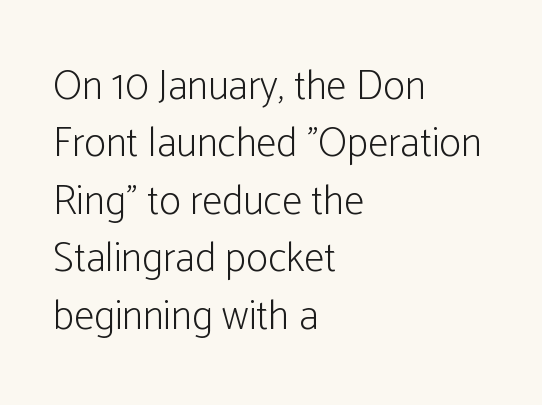
{"serif": "no", "italic": "no", "bold": "no", "weight": "light", "width": "condensed", "stroke_contrast": "low", "x_height": "medium", "monospaced": "no", "underline": "no", "align": "left", "line_spacing": "normal", "line_spacing_ratio": 1.4, "letter_spacing": "normal", "letter_spacing_em": 0.0, "glyph_px": 41}
